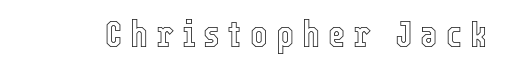
Q: Is the text italic (slanted)? A: No, it is upright.
Q: Is the text underlined? A: No.
Q: Is the spacing between letters normal or unusually wide? A: Unusually wide.
Q: Width (condensed, normal, or wide)? A: Condensed.
Q: x-height? A: Medium.
Q: Monospaced? A: No.
